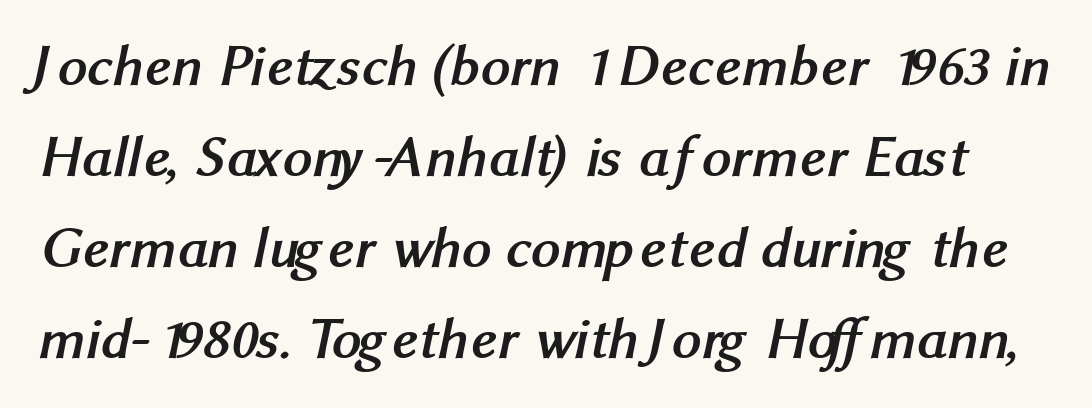
Q: Is the text bold? A: Yes.
Q: Is the typeface a serif or a sans-serif typeface? A: Sans-serif.
Q: Is the text underlined? A: No.
Q: Is the spacing between letters normal or unusually wide? A: Normal.
Q: Is the spacing between lines tight, normal or loose? A: Normal.
Q: Width (condensed, normal, or wide)? A: Normal.
Q: Stroke contrast? A: Medium.
Q: x-height? A: Medium.
Q: Monospaced? A: No.
